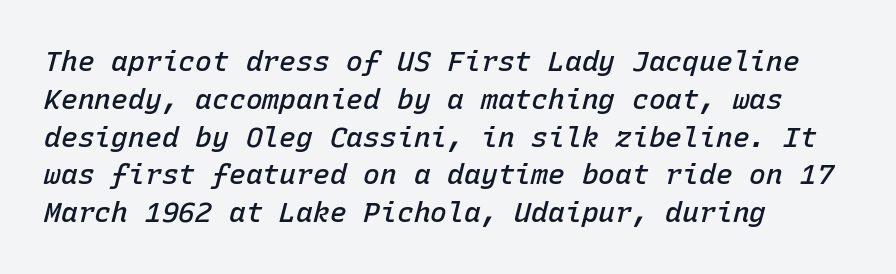
The image shows 28 px semibold type, italic (leaning right), monospaced; set left-aligned, normal line spacing (1.35x), normal letter spacing, not underlined; low stroke contrast and a medium x-height.
